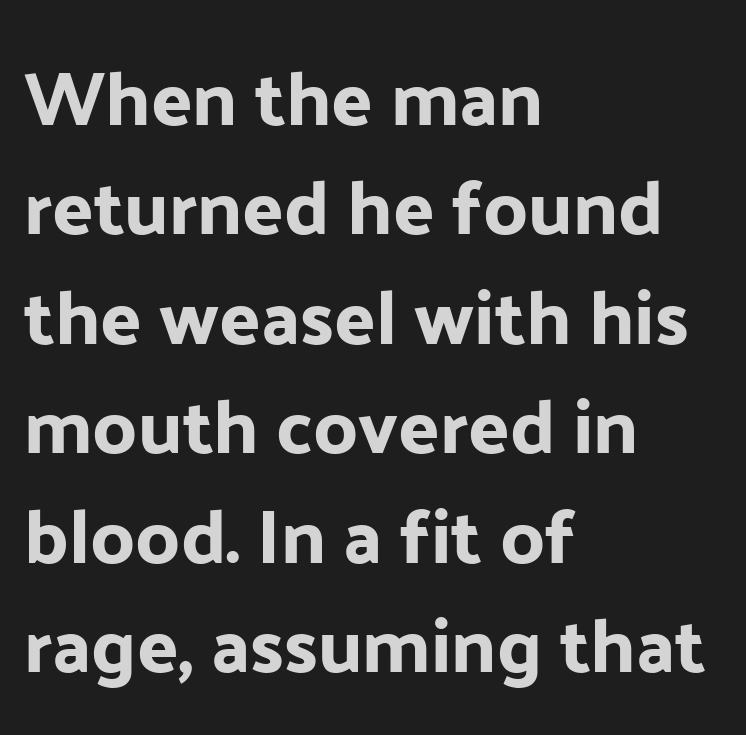
The image shows 76 px sans-serif type, upright; set left-aligned, normal line spacing (1.44x), normal letter spacing, not underlined; low stroke contrast and a medium x-height.
